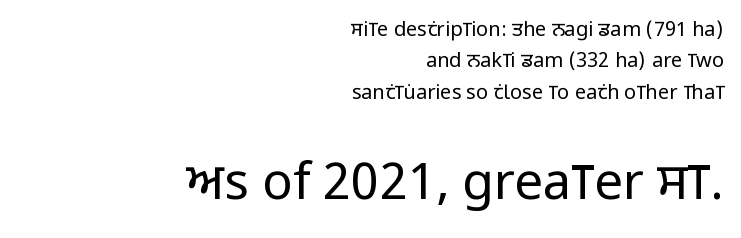
{"serif": "no", "italic": "no", "bold": "no", "weight": "regular", "width": "condensed", "stroke_contrast": "low", "x_height": "large", "monospaced": "no", "underline": "no", "align": "right", "line_spacing": "normal", "line_spacing_ratio": 1.57, "letter_spacing": "normal", "letter_spacing_em": 0.0, "larger_block": "second", "size_ratio": 2.55, "glyph_px": 51}
